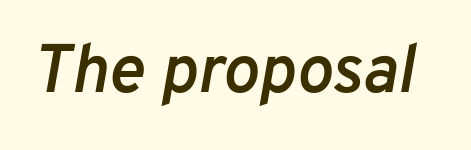
{"italic": "yes", "lean": "right", "slant_degrees": 10, "bold": "semi", "weight": "semibold", "width": "normal", "stroke_contrast": "low", "x_height": "medium", "monospaced": "no", "underline": "no", "letter_spacing": "normal", "letter_spacing_em": 0.0, "glyph_px": 68}
